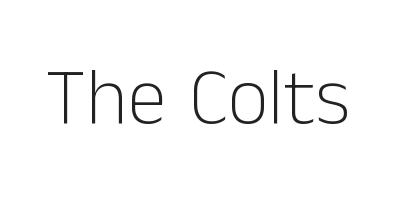
{"serif": "no", "italic": "no", "bold": "no", "weight": "light", "width": "normal", "stroke_contrast": "low", "x_height": "medium", "monospaced": "no", "underline": "no", "letter_spacing": "normal", "letter_spacing_em": 0.0, "glyph_px": 80}
